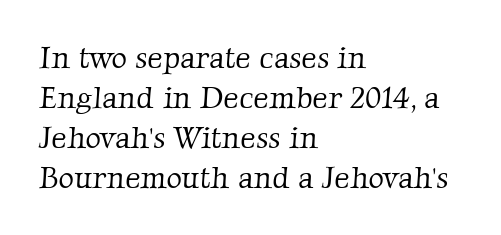
Serifs: yes, visible at the terminals of the letterforms. The face used here is proportionally spaced, like ordinary book or web type. Underlining? Definitely not there. This rendering uses left alignment, leaving the right contour irregular.
